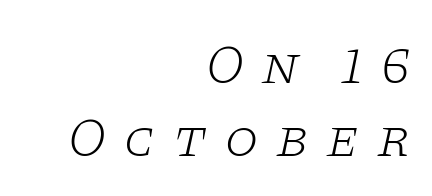
{"serif": "yes", "italic": "yes", "lean": "right", "slant_degrees": 11, "bold": "no", "weight": "light", "width": "wide", "stroke_contrast": "low", "x_height": "large", "monospaced": "no", "underline": "no", "align": "right", "line_spacing": "normal", "line_spacing_ratio": 1.33, "letter_spacing": "wide", "letter_spacing_em": 0.31, "glyph_px": 55}
